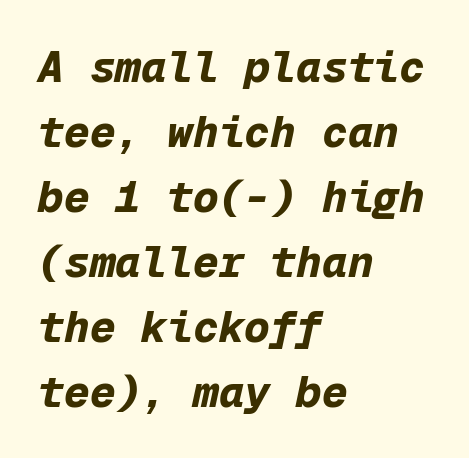
Slanted lettering throughout. The rendering uses a bold face; every stroke is thick and dark. Line spacing here is normal. What stands out about the letter spacing? Nothing — it is the standard amount. The string is rendered with underlining switched off. Typeset ragged right — the left edge is the straight one.
